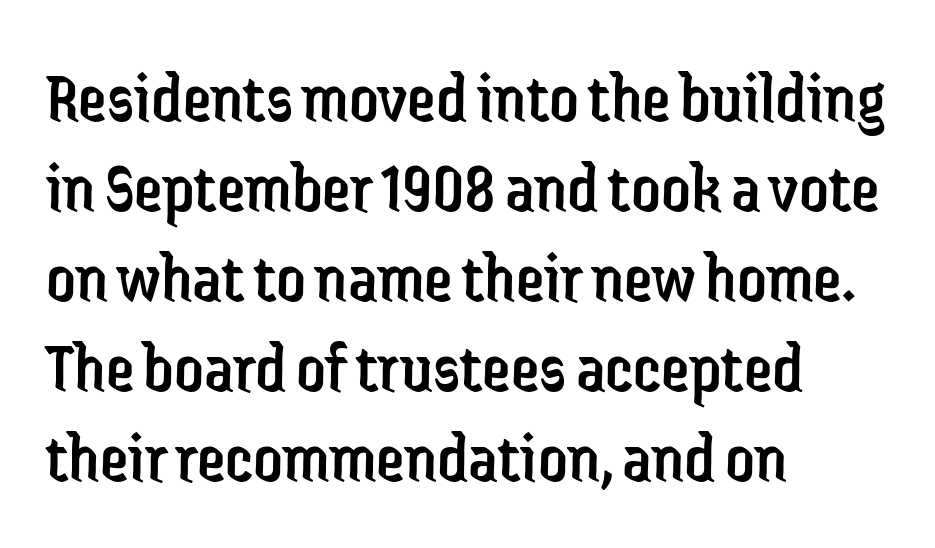
The rows are spaced the way most documents space them. Check under the words: just untouched page. You could call the tracking neutral — neither tight nor loose. Here the designer chose a conventional face with non-uniform glyph widths.
